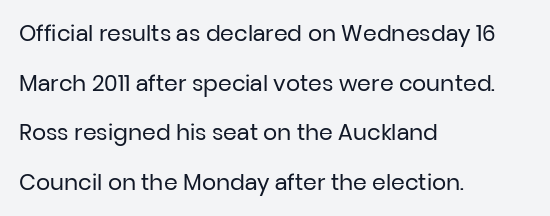
The image shows 22 px text type, upright; set left-aligned, loose line spacing (2.26x), normal letter spacing, not underlined.
